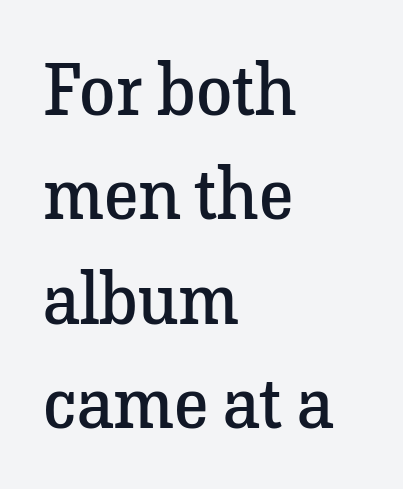
Q: Is the text bold? A: No.
Q: Is the text italic (slanted)? A: No, it is upright.
Q: Is the typeface a serif or a sans-serif typeface? A: Serif.
Q: Is the text underlined? A: No.
Q: How is the paragraph aligned? A: Left-aligned.
Q: Is the spacing between letters normal or unusually wide? A: Normal.
Q: Is the spacing between lines tight, normal or loose? A: Normal.
Q: Width (condensed, normal, or wide)? A: Normal.
Q: Stroke contrast? A: Low.
Q: x-height? A: Medium.
Q: Monospaced? A: No.
